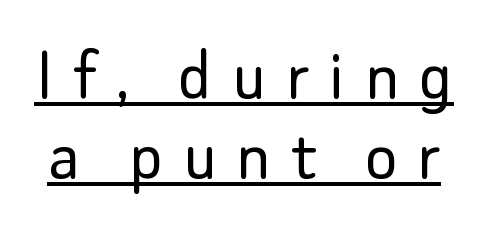
{"serif": "no", "italic": "no", "bold": "no", "weight": "light", "width": "normal", "stroke_contrast": "low", "x_height": "small", "monospaced": "no", "underline": "yes", "line_spacing": "tight", "line_spacing_ratio": 1.02, "letter_spacing": "wide", "letter_spacing_em": 0.25, "glyph_px": 78}
